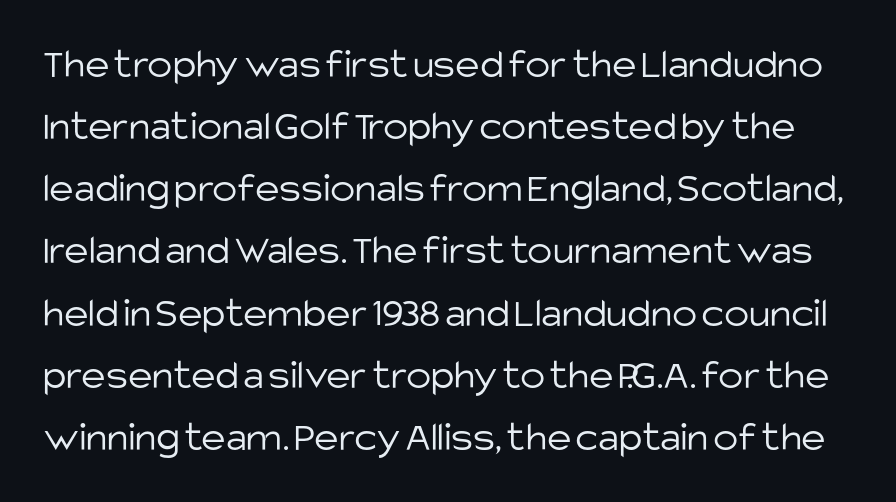
Q: Is the text bold? A: No.
Q: Is the text italic (slanted)? A: No, it is upright.
Q: Is the typeface a serif or a sans-serif typeface? A: Sans-serif.
Q: Is the text underlined? A: No.
Q: Is the spacing between letters normal or unusually wide? A: Normal.
Q: Is the spacing between lines tight, normal or loose? A: Normal.
Q: Width (condensed, normal, or wide)? A: Normal.
Q: Stroke contrast? A: Low.
Q: x-height? A: Large.
Q: Monospaced? A: No.
